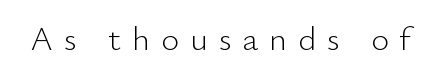
{"serif": "no", "italic": "no", "bold": "no", "weight": "light", "width": "normal", "stroke_contrast": "low", "x_height": "small", "monospaced": "no", "underline": "no", "letter_spacing": "wide", "letter_spacing_em": 0.33, "glyph_px": 34}
